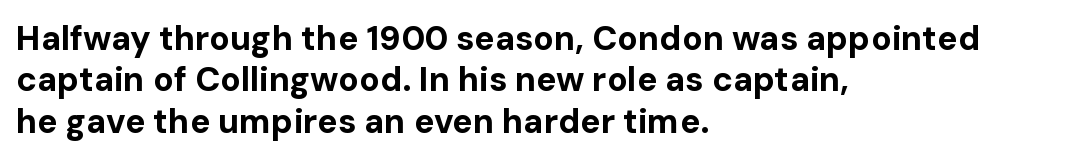
Q: Is the text bold? A: Yes.
Q: Is the text italic (slanted)? A: No, it is upright.
Q: Is the typeface a serif or a sans-serif typeface? A: Sans-serif.
Q: Is the text underlined? A: No.
Q: How is the paragraph aligned? A: Left-aligned.
Q: Is the spacing between letters normal or unusually wide? A: Normal.
Q: Width (condensed, normal, or wide)? A: Normal.
Q: Stroke contrast? A: Low.
Q: x-height? A: Medium.
Q: Monospaced? A: No.
